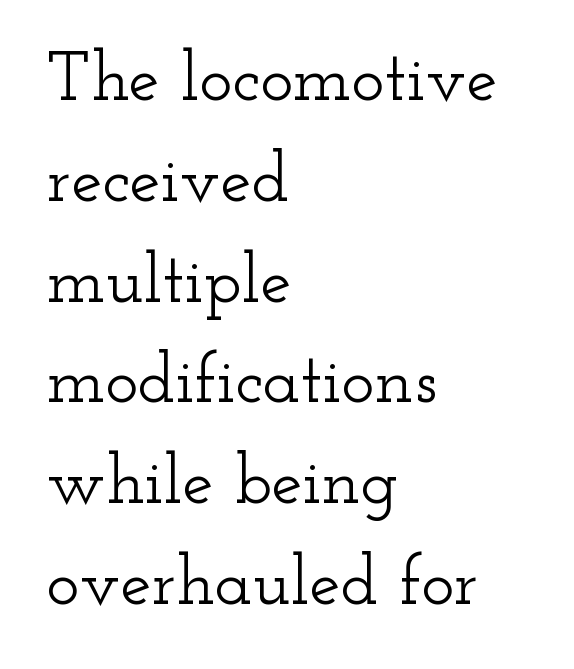
{"serif": "yes", "italic": "no", "width": "wide", "stroke_contrast": "low", "x_height": "small", "monospaced": "no", "underline": "no", "align": "left", "line_spacing": "normal", "line_spacing_ratio": 1.44, "letter_spacing": "normal", "letter_spacing_em": 0.0, "glyph_px": 70}
